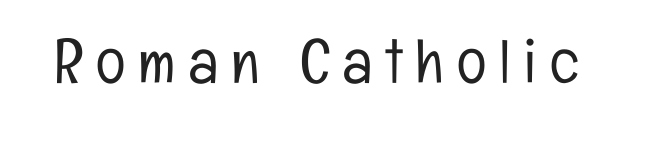
Classification — sans serif. Caption: expanded tracking, letters set apart. The axis of the letterforms is exactly vertical. These glyphs show unthickened strokes, regular width or finer. The zone under the glyphs is completely vacant. Think of a printed novel: that variable character pitch is what you see here.
